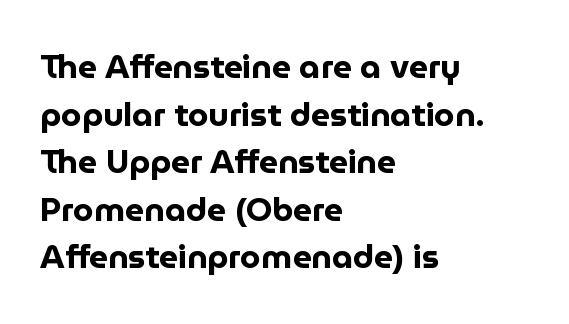
Q: Is the text bold? A: Yes.
Q: Is the text italic (slanted)? A: No, it is upright.
Q: Is the typeface a serif or a sans-serif typeface? A: Sans-serif.
Q: Is the text underlined? A: No.
Q: How is the paragraph aligned? A: Left-aligned.
Q: Is the spacing between letters normal or unusually wide? A: Normal.
Q: Is the spacing between lines tight, normal or loose? A: Normal.
Q: Width (condensed, normal, or wide)? A: Normal.
Q: Stroke contrast? A: Low.
Q: x-height? A: Medium.
Q: Monospaced? A: No.
